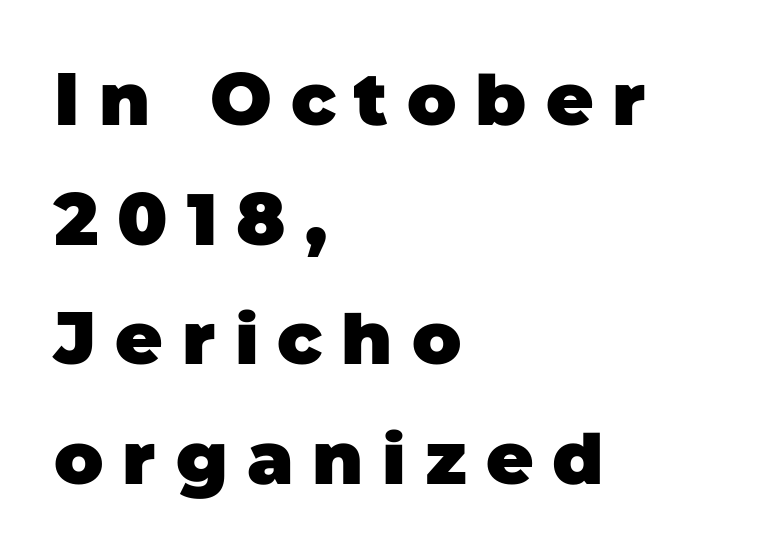
Letters rest on an invisible, unmarked baseline. The rendering shows plain stroke endings on the letterforms — a sans-serif design. Spacing between characters has been opened up far beyond the box default. The face used here has the dense, thick strokes of a bold.
